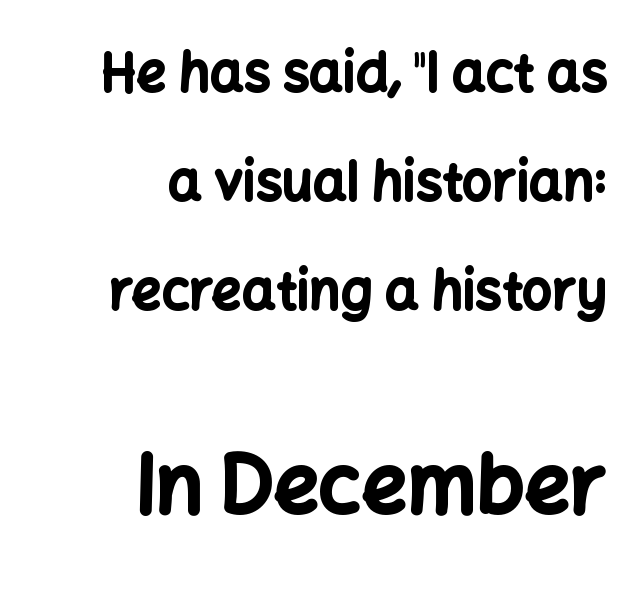
Do the characters align in a grid? No, the font is proportional. Nothing sits at the stroke ends, so this counts as sans-serif. Summary of vertical rhythm: relaxed, with wide interline spacing. A flush-right, rag-left setting is used for this passage. Check under the words: just untouched page. Look at the stroke-to-counter ratio: heavy, a bold.
